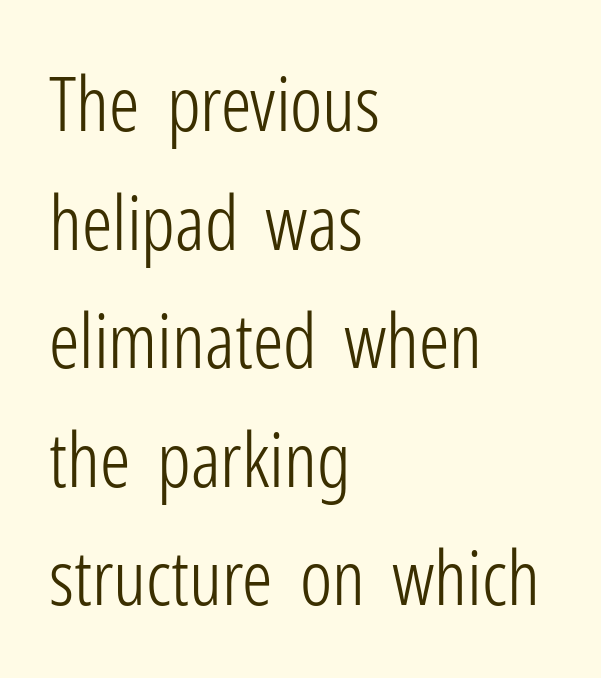
Weight: regular or lighter. Is the block centered? No — it sits flush against the left margin. This sample uses a sans-serif face. Unlike italic type, these characters show no tilt at all. Nobody touched the tracking dial on this one. Do the characters align in a grid? No, the font is proportional.
